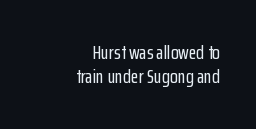
{"italic": "no", "underline": "no", "align": "right", "line_spacing_ratio": 1.21, "letter_spacing": "normal", "letter_spacing_em": 0.0, "glyph_px": 20}
